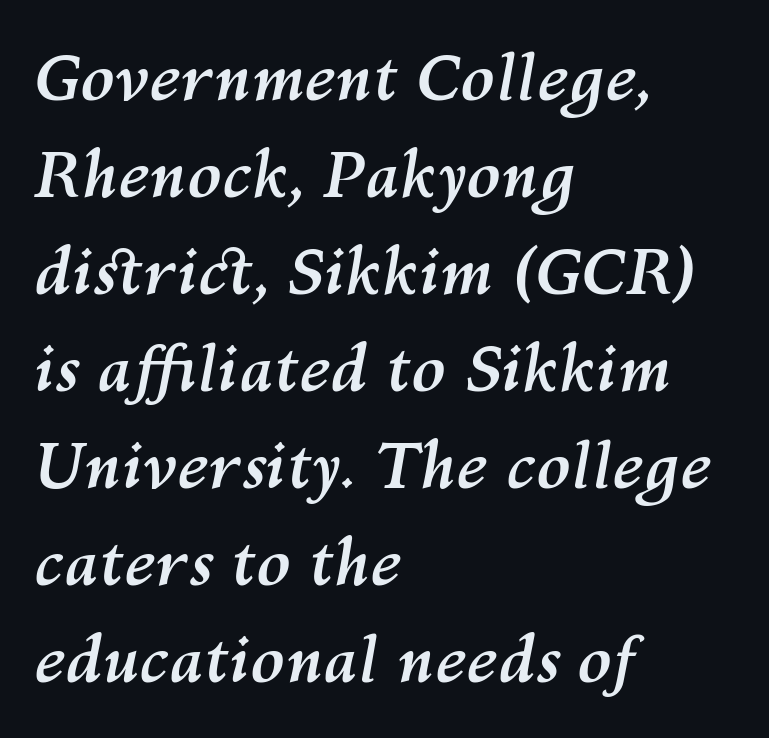
The foot of each line stays bare and open. These lines are set flush left with a ragged right edge. Nobody touched the tracking dial on this one. These lines are rendered in a variable-pitch font. The typesetting leans heavy: a genuine bold.
